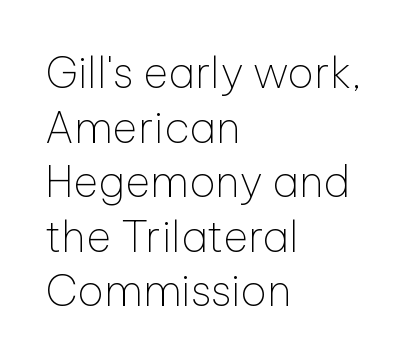
Q: Is the text bold? A: No.
Q: Is the text italic (slanted)? A: No, it is upright.
Q: Is the typeface a serif or a sans-serif typeface? A: Sans-serif.
Q: Is the text underlined? A: No.
Q: How is the paragraph aligned? A: Left-aligned.
Q: Is the spacing between letters normal or unusually wide? A: Normal.
Q: Is the spacing between lines tight, normal or loose? A: Normal.
Q: Width (condensed, normal, or wide)? A: Normal.
Q: Stroke contrast? A: Low.
Q: x-height? A: Medium.
Q: Monospaced? A: No.
